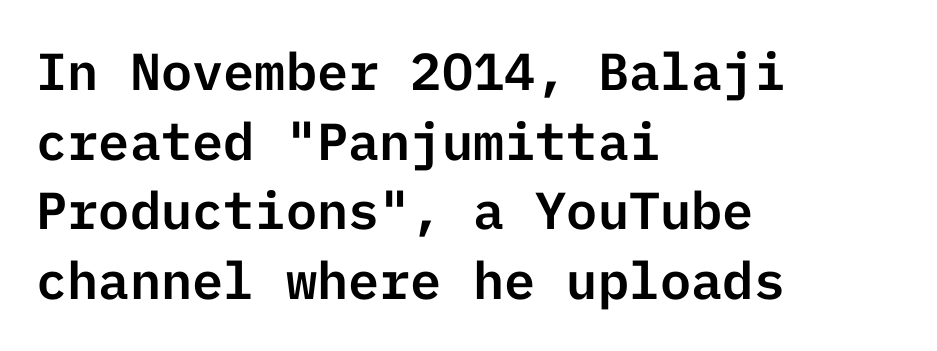
Here the glyphs are tracked normally, forming tight word shapes. The rag falls on the right side of this text block. Posture: upright roman. Examine the stroke ends and you'll find no serifs. The lines sit at an ordinary, default distance from one another. This rendering features lettering with no underline.
